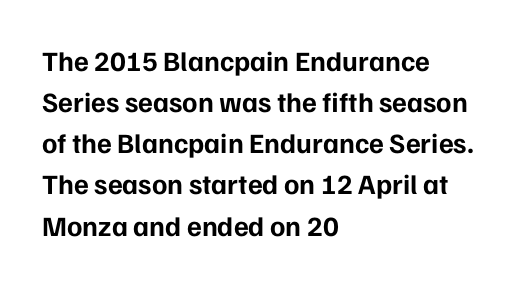
The image shows 28 px bold sans-serif type, upright; set left-aligned, normal line spacing (1.47x), normal letter spacing, not underlined; low stroke contrast and a medium x-height.
